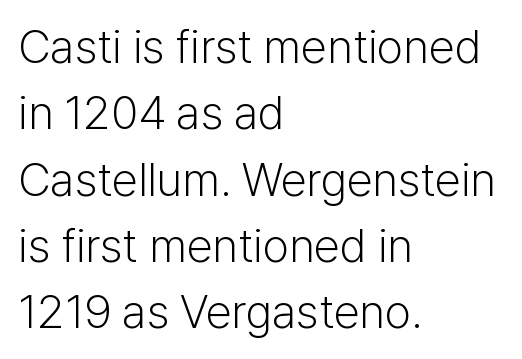
The image shows 47 px light sans-serif type, upright; set left-aligned, normal line spacing (1.41x), normal letter spacing, not underlined; low stroke contrast and a medium x-height.
